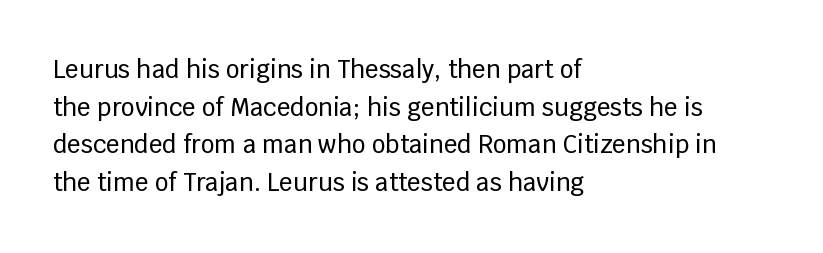
Q: Is the text italic (slanted)? A: No, it is upright.
Q: Is the text underlined? A: No.
Q: How is the paragraph aligned? A: Left-aligned.
Q: Is the spacing between letters normal or unusually wide? A: Normal.
Q: Is the spacing between lines tight, normal or loose? A: Normal.
